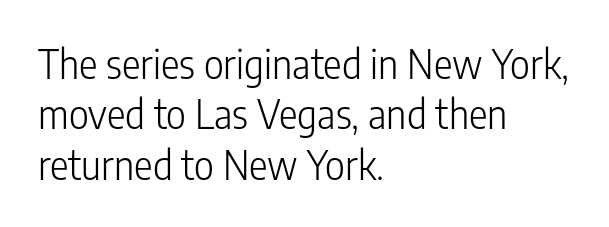
{"serif": "no", "italic": "no", "bold": "no", "weight": "light", "width": "condensed", "stroke_contrast": "low", "x_height": "medium", "monospaced": "no", "underline": "no", "align": "left", "line_spacing": "normal", "line_spacing_ratio": 1.29, "letter_spacing": "normal", "letter_spacing_em": 0.0, "glyph_px": 39}
